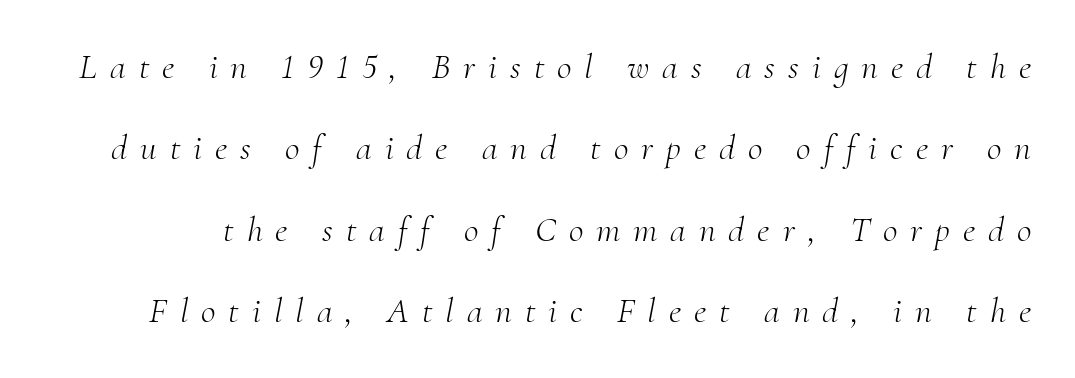
Think standard paragraph weight, or any step lighter than that. A typesetter would call this proportional, since set widths differ per character. The passage shown is not underscored anywhere. A serif font was chosen for this passage. Vertical spacing — loose. Looking at the ascenders, they clearly lean.
